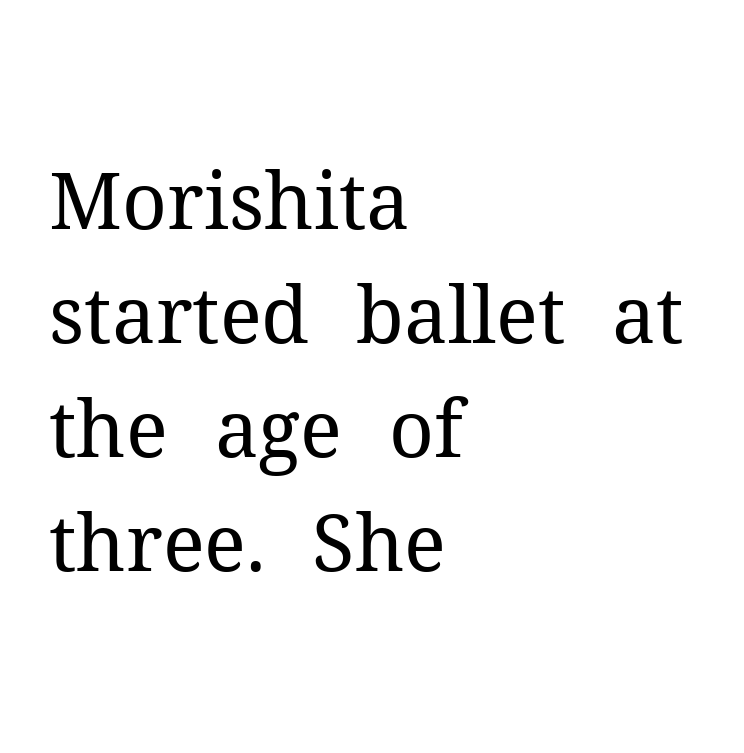
Q: Is the text bold? A: No.
Q: Is the text italic (slanted)? A: No, it is upright.
Q: Is the typeface a serif or a sans-serif typeface? A: Serif.
Q: Is the text underlined? A: No.
Q: How is the paragraph aligned? A: Left-aligned.
Q: Is the spacing between letters normal or unusually wide? A: Normal.
Q: Is the spacing between lines tight, normal or loose? A: Normal.
Q: Width (condensed, normal, or wide)? A: Normal.
Q: Stroke contrast? A: Medium.
Q: x-height? A: Medium.
Q: Monospaced? A: No.
